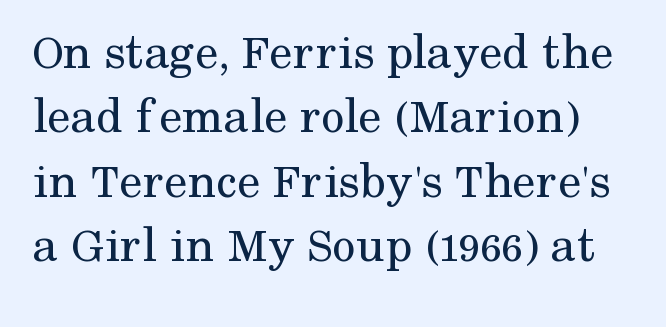
The image shows 52 px regular-weight serif type, upright; set line spacing 1.24x, normal letter spacing, not underlined; medium stroke contrast and a medium x-height.
